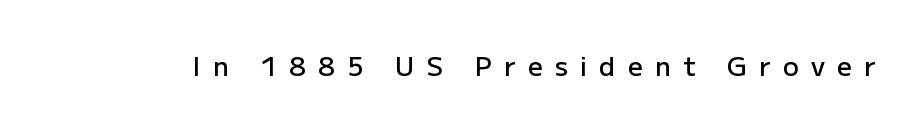
{"italic": "no", "bold": "semi", "underline": "no", "letter_spacing": "wide", "letter_spacing_em": 0.47, "glyph_px": 26}
